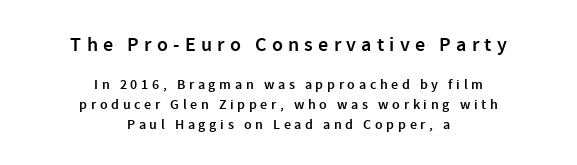
A typesetter would mark this as roman, not italic. Semibold letterforms, between regular and bold. Reading top to bottom, the characters get smaller at the block break. Substantial extra tracking has been applied to these lines. The lines sit at an ordinary, default distance from one another. This rendering uses center alignment, leaving both contours irregular but symmetric.
